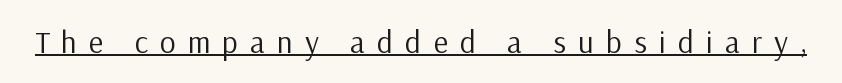
Q: Is the text bold? A: No.
Q: Is the text italic (slanted)? A: No, it is upright.
Q: Is the typeface a serif or a sans-serif typeface? A: Sans-serif.
Q: Is the text underlined? A: Yes.
Q: Is the spacing between letters normal or unusually wide? A: Unusually wide.
Q: Width (condensed, normal, or wide)? A: Normal.
Q: Stroke contrast? A: Low.
Q: x-height? A: Medium.
Q: Monospaced? A: No.
